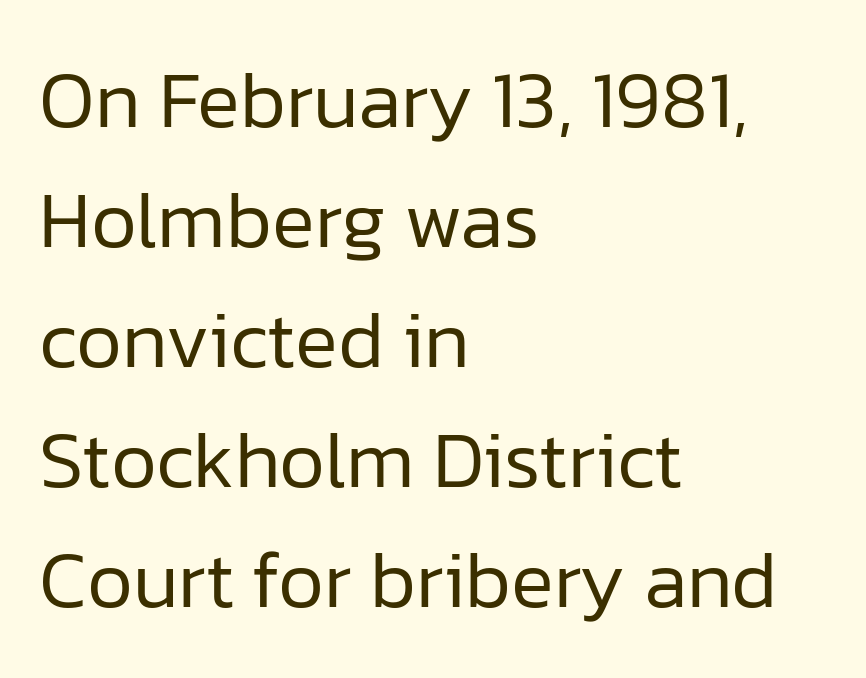
Is the letter spacing exaggerated? No — it looks like the ordinary default. Caption: multi-line text, flush left, ragged right. The passage shown is typed in a proportional face where columns would drift. The designer left line spacing at the default. The space beneath each line is pristine and unruled. Weight: regular or lighter.
